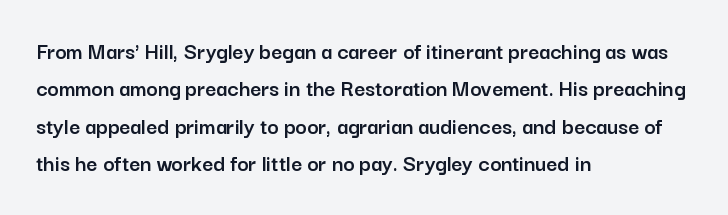
The image shows 24 px text type, upright; set left-aligned, normal line spacing (1.56x), normal letter spacing, not underlined.
